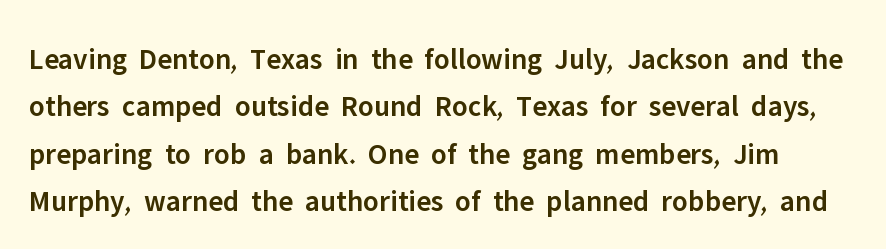
The image shows 30 px semibold sans-serif type, upright; set normal line spacing (1.58x), normal letter spacing, not underlined; low stroke contrast and a medium x-height.
